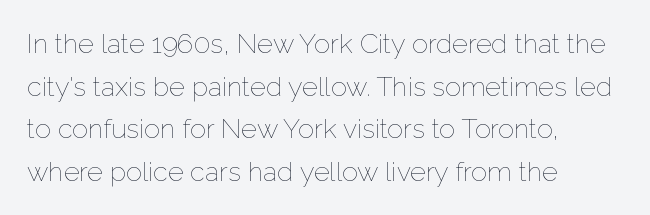
The image shows 27 px text type, upright; set left-aligned, normal line spacing (1.58x), normal letter spacing, not underlined.
